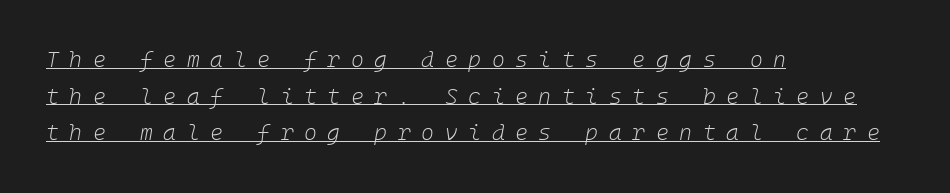
{"italic": "yes", "lean": "right", "slant_degrees": 10, "bold": "no", "underline": "yes", "align": "left", "line_spacing": "normal", "line_spacing_ratio": 1.66, "letter_spacing": "wide", "letter_spacing_em": 0.48, "glyph_px": 22}
